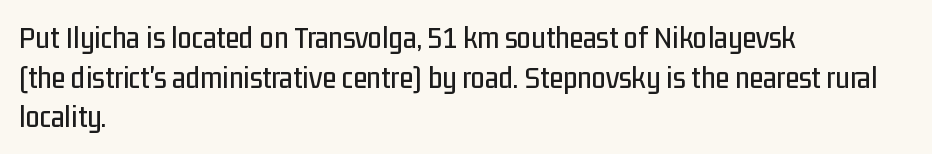
The image shows 32 px condensed sans-serif type, upright; set left-aligned, line spacing 1.24x, normal letter spacing, not underlined; low stroke contrast and a medium x-height.
